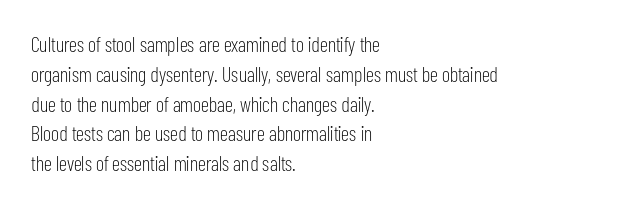
The image shows 21 px text type, upright; set left-aligned, normal line spacing (1.42x), normal letter spacing, not underlined.
